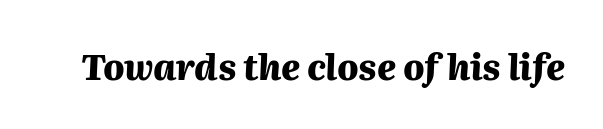
Q: Is the text bold? A: Yes.
Q: Is the text italic (slanted)? A: Yes, it leans right by about 2 degrees.
Q: Is the text underlined? A: No.
Q: Is the spacing between letters normal or unusually wide? A: Normal.
Q: Width (condensed, normal, or wide)? A: Normal.
Q: Stroke contrast? A: Medium.
Q: x-height? A: Medium.
Q: Monospaced? A: No.
